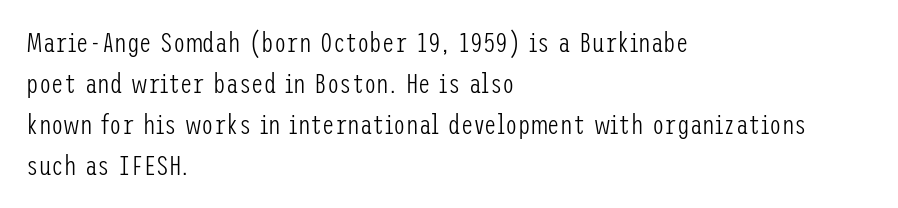
The image shows 28 px light, condensed sans-serif type, upright; set left-aligned, normal line spacing (1.46x), normal letter spacing, not underlined; low stroke contrast and a medium x-height.
